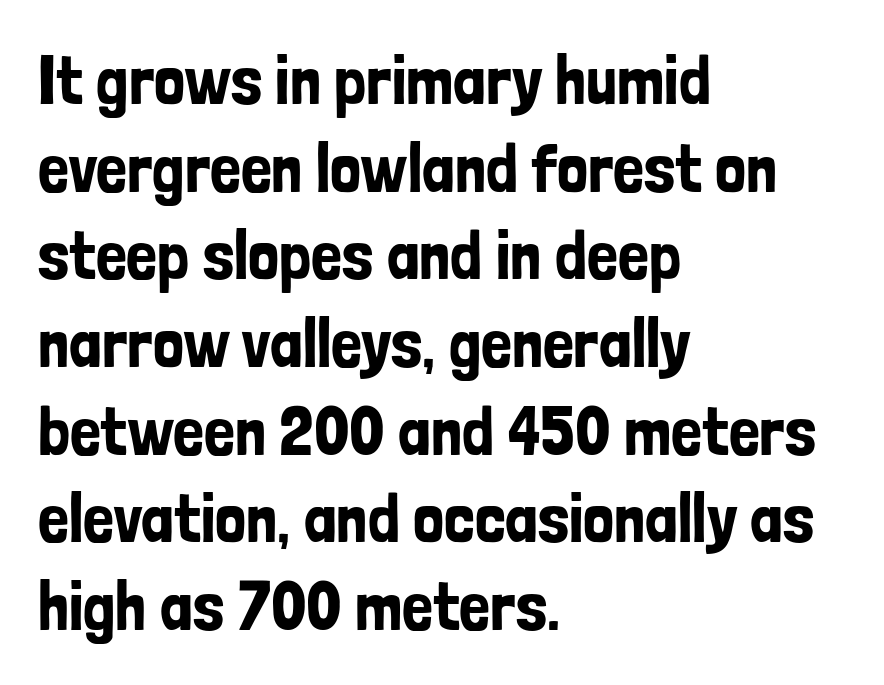
Q: Is the text italic (slanted)? A: No, it is upright.
Q: Is the typeface a serif or a sans-serif typeface? A: Sans-serif.
Q: Is the text underlined? A: No.
Q: How is the paragraph aligned? A: Left-aligned.
Q: Is the spacing between letters normal or unusually wide? A: Normal.
Q: Is the spacing between lines tight, normal or loose? A: Normal.
Q: Width (condensed, normal, or wide)? A: Condensed.
Q: Stroke contrast? A: Low.
Q: x-height? A: Medium.
Q: Monospaced? A: No.
